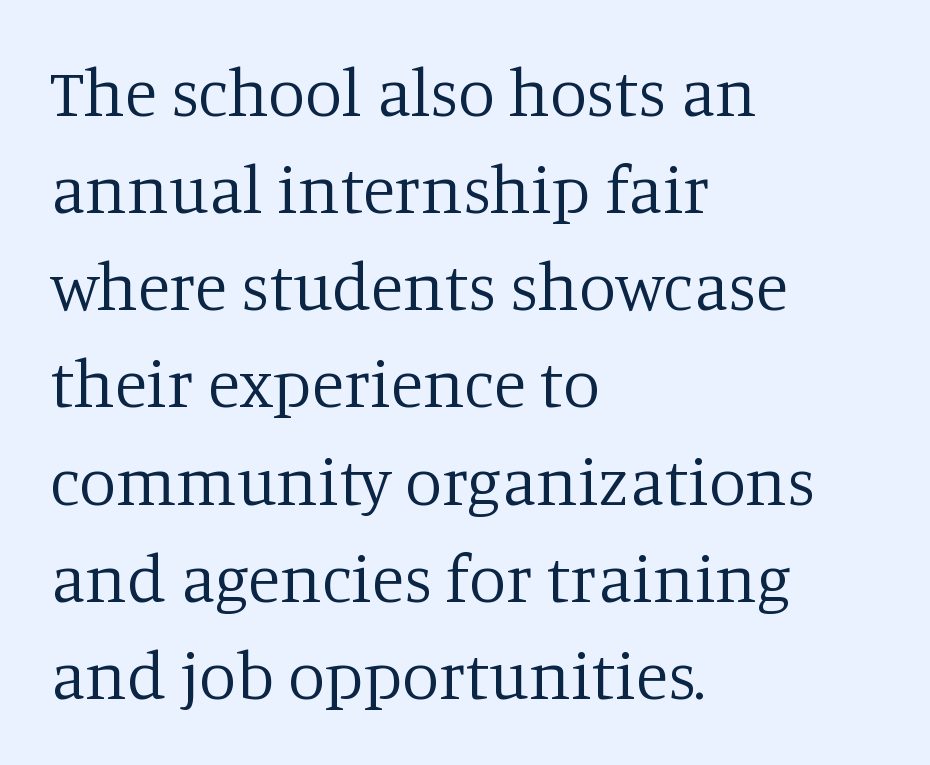
Q: Is the text bold? A: No.
Q: Is the text italic (slanted)? A: No, it is upright.
Q: Is the typeface a serif or a sans-serif typeface? A: Serif.
Q: Is the text underlined? A: No.
Q: How is the paragraph aligned? A: Left-aligned.
Q: Is the spacing between letters normal or unusually wide? A: Normal.
Q: Is the spacing between lines tight, normal or loose? A: Normal.
Q: Width (condensed, normal, or wide)? A: Normal.
Q: Stroke contrast? A: Low.
Q: x-height? A: Large.
Q: Monospaced? A: No.
